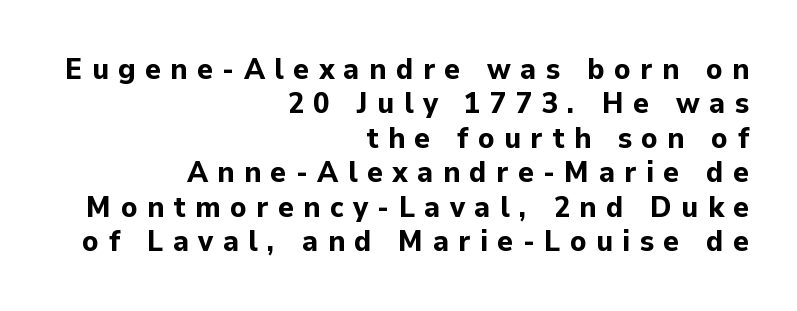
The image shows 30 px bold sans-serif type, upright; set right-aligned, tight line spacing (1.15x), unusually wide letter spacing (+0.31 em), not underlined; low stroke contrast and a medium x-height.
